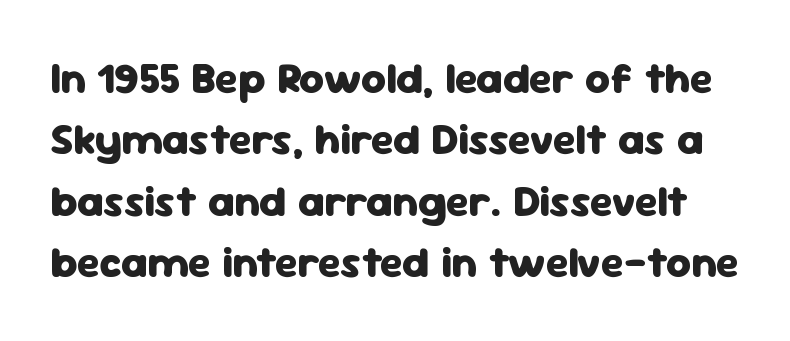
Q: Is the text bold? A: Yes.
Q: Is the text italic (slanted)? A: No, it is upright.
Q: Is the typeface a serif or a sans-serif typeface? A: Sans-serif.
Q: Is the text underlined? A: No.
Q: Is the spacing between letters normal or unusually wide? A: Normal.
Q: Is the spacing between lines tight, normal or loose? A: Normal.
Q: Width (condensed, normal, or wide)? A: Normal.
Q: Stroke contrast? A: Low.
Q: x-height? A: Medium.
Q: Monospaced? A: No.
